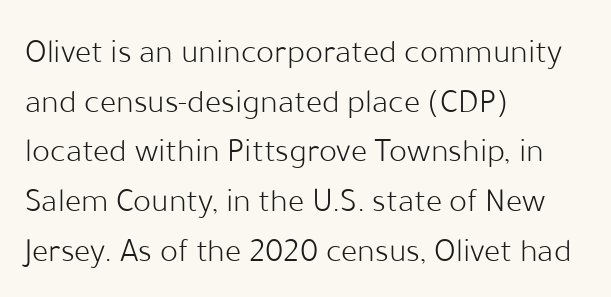
{"serif": "no", "italic": "no", "bold": "no", "weight": "light", "width": "normal", "stroke_contrast": "low", "x_height": "medium", "monospaced": "no", "underline": "no", "align": "left", "line_spacing": "normal", "line_spacing_ratio": 1.46, "letter_spacing": "normal", "letter_spacing_em": 0.0, "glyph_px": 34}
